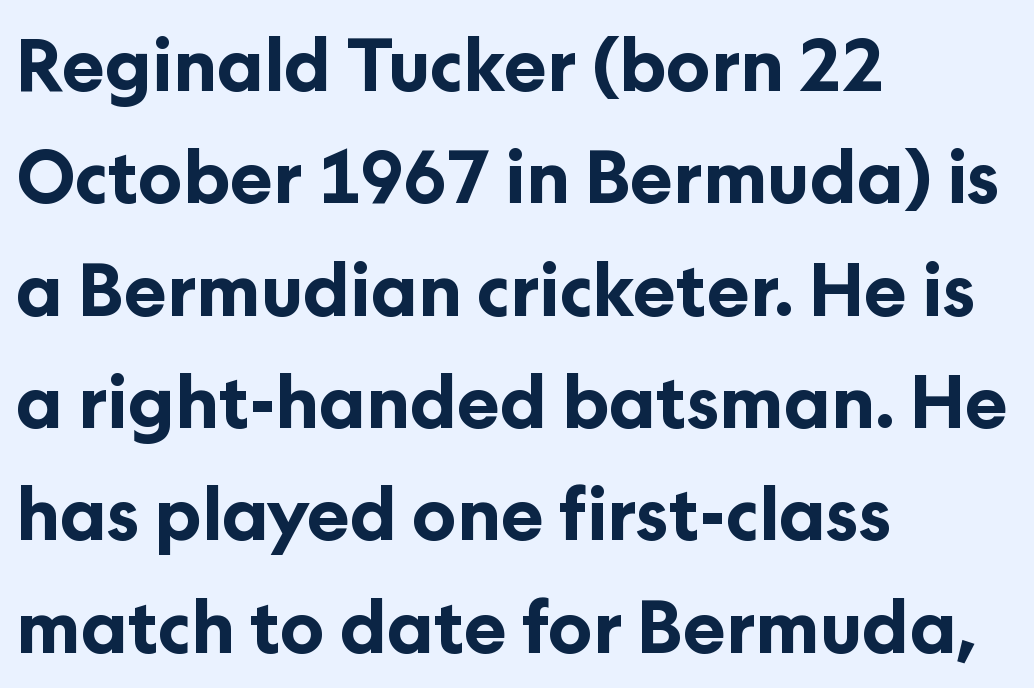
The image shows 72 px bold sans-serif type, upright; set left-aligned, normal line spacing (1.56x), normal letter spacing, not underlined; low stroke contrast and a medium x-height.
